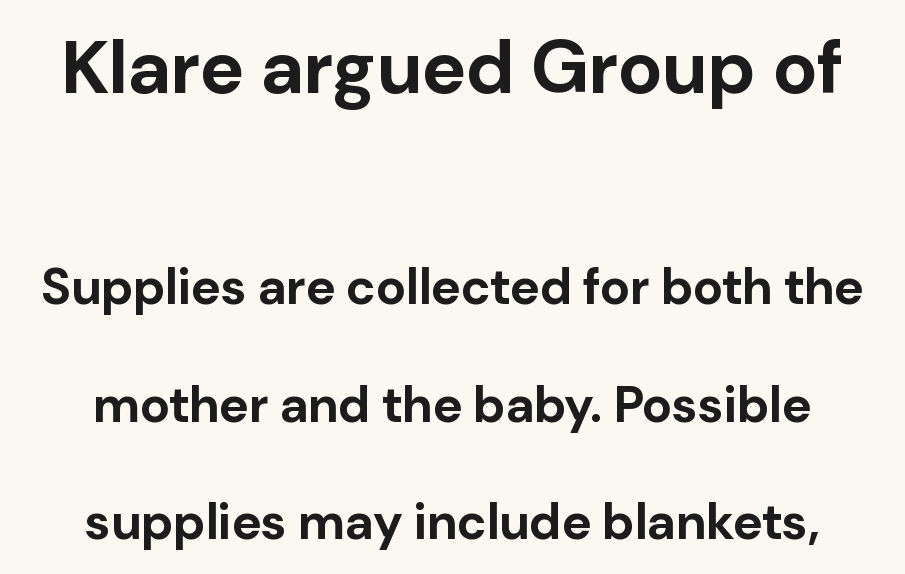
The image shows 75 px bold sans-serif type, upright; set centered, loose line spacing (2.35x), normal letter spacing, not underlined; the first (top) block is 1.5x larger; low stroke contrast and a medium x-height.
